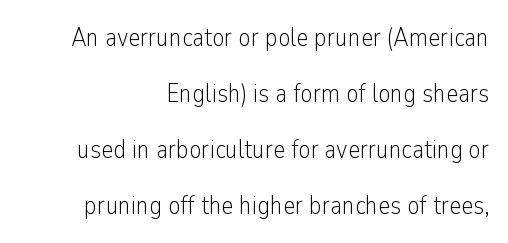
{"italic": "no", "bold": "no", "underline": "no", "align": "right", "line_spacing": "loose", "line_spacing_ratio": 2.15, "letter_spacing": "normal", "letter_spacing_em": 0.0, "glyph_px": 26}
